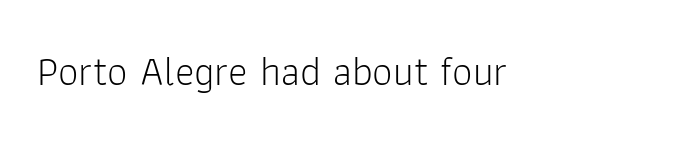
I'd call this a sans setting — the letters go barefoot. The zone under the glyphs is completely vacant. No chunkiness to these letters — they're not bold. The rendering uses natural spacing where letterforms have individual widths. You can tell it's not italic because the verticals are truly vertical. Tracking value appears to be zero — textbook default spacing.
